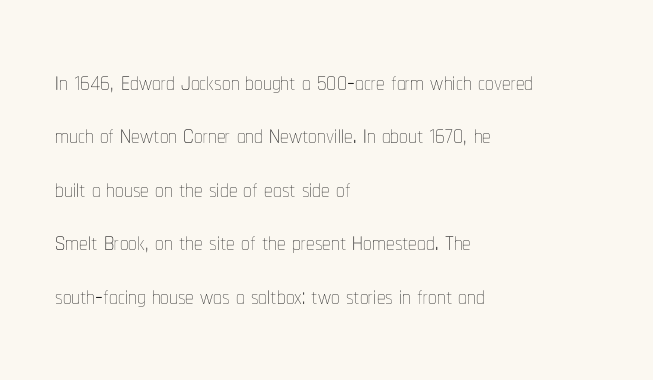
{"italic": "no", "bold": "no", "weight": "thin", "width": "condensed", "stroke_contrast": "low", "x_height": "medium", "monospaced": "no", "underline": "no", "align": "left", "line_spacing": "normal", "line_spacing_ratio": 1.57, "letter_spacing": "normal", "letter_spacing_em": 0.0, "glyph_px": 34}
